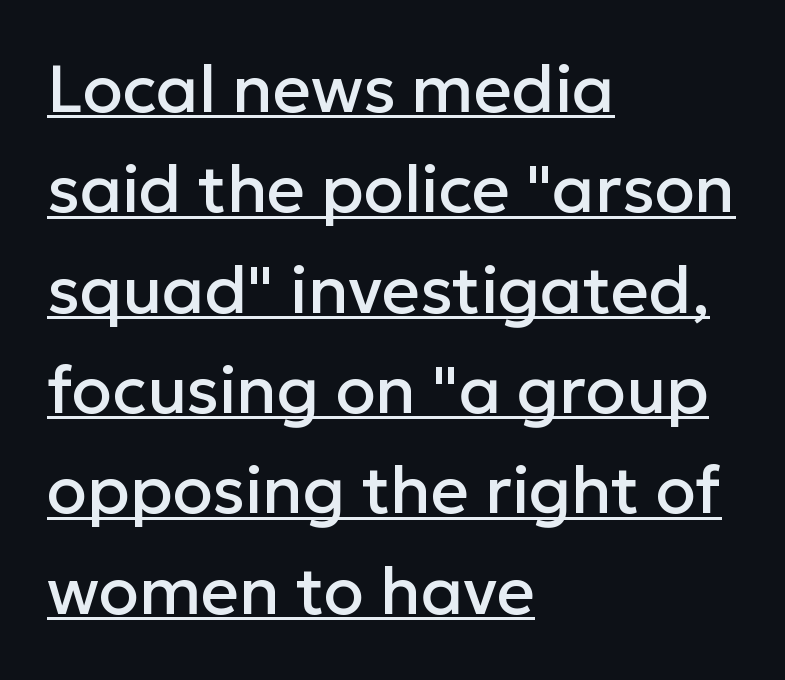
{"serif": "no", "italic": "no", "width": "normal", "stroke_contrast": "low", "x_height": "medium", "monospaced": "no", "underline": "yes", "align": "left", "line_spacing": "normal", "line_spacing_ratio": 1.52, "letter_spacing": "normal", "letter_spacing_em": 0.0, "glyph_px": 66}
